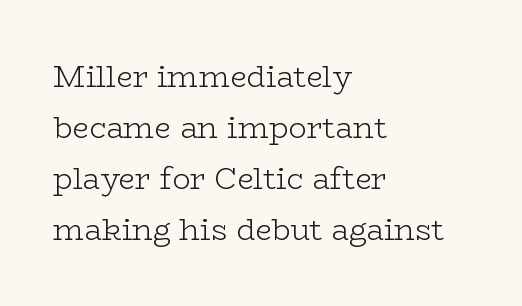
This rendering uses left alignment, leaving the right contour irregular. Spacing verdict: proportional, widths tailored to each character. Weight: not bold — regular or lighter. Upright lettering throughout. Is this a sans? No — the strokes have serifs.
